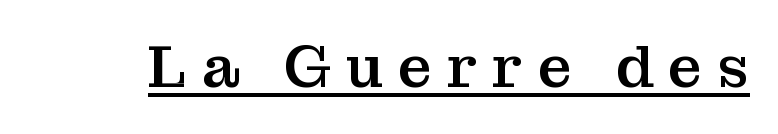
The image shows 59 px serif type, upright; set unusually wide letter spacing (+0.25 em), underlined; medium stroke contrast and a medium x-height.
